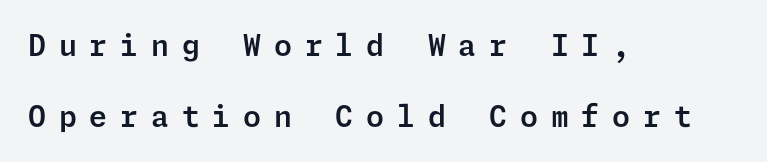
The image shows 29 px sans-serif type, upright; set left-aligned, loose line spacing (2.45x), unusually wide letter spacing (+0.44 em), not underlined; low stroke contrast and a medium x-height.
